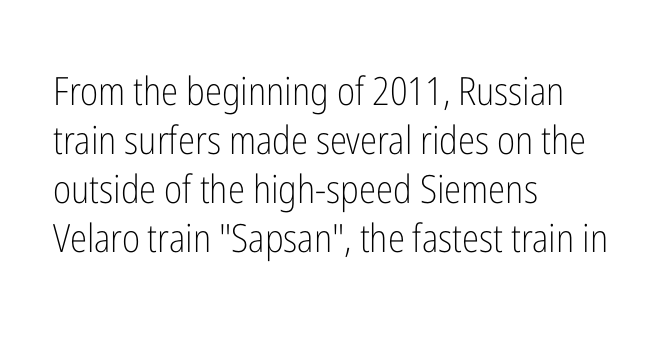
The image shows 39 px light, condensed sans-serif type, upright; set left-aligned, normal line spacing (1.26x), normal letter spacing, not underlined; low stroke contrast and a medium x-height.
